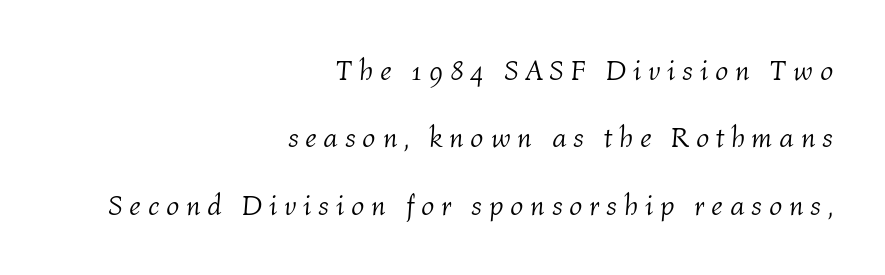
The image shows 29 px light type, italic (leaning right); set right-aligned, loose line spacing (2.32x), unusually wide letter spacing (+0.23 em), not underlined; medium stroke contrast and a medium x-height.
